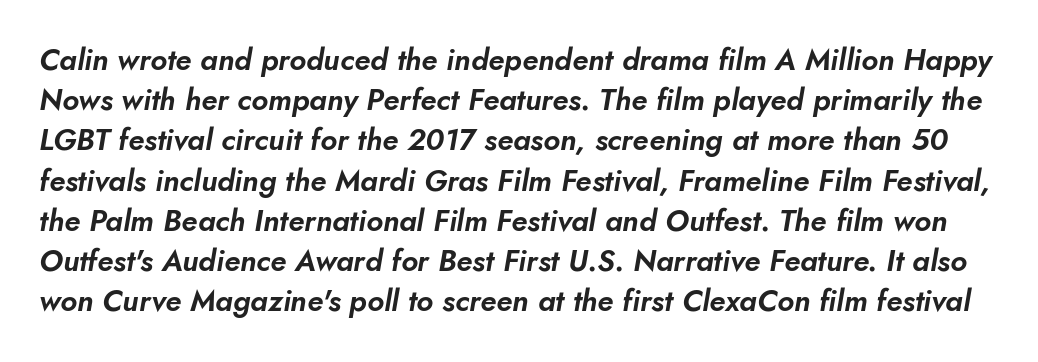
Q: Is the text italic (slanted)? A: Yes, it leans right by about 10 degrees.
Q: Is the text underlined? A: No.
Q: Is the spacing between letters normal or unusually wide? A: Normal.
Q: Is the spacing between lines tight, normal or loose? A: Normal.
Q: Width (condensed, normal, or wide)? A: Normal.
Q: Stroke contrast? A: Low.
Q: x-height? A: Small.
Q: Monospaced? A: No.
